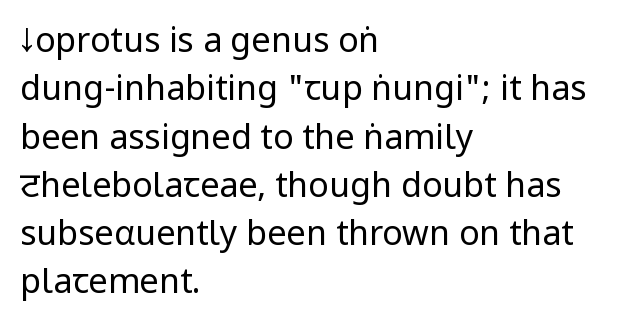
The image shows 34 px regular-weight, condensed sans-serif type, upright; set left-aligned, normal line spacing (1.42x), normal letter spacing, not underlined; low stroke contrast and a large x-height.
